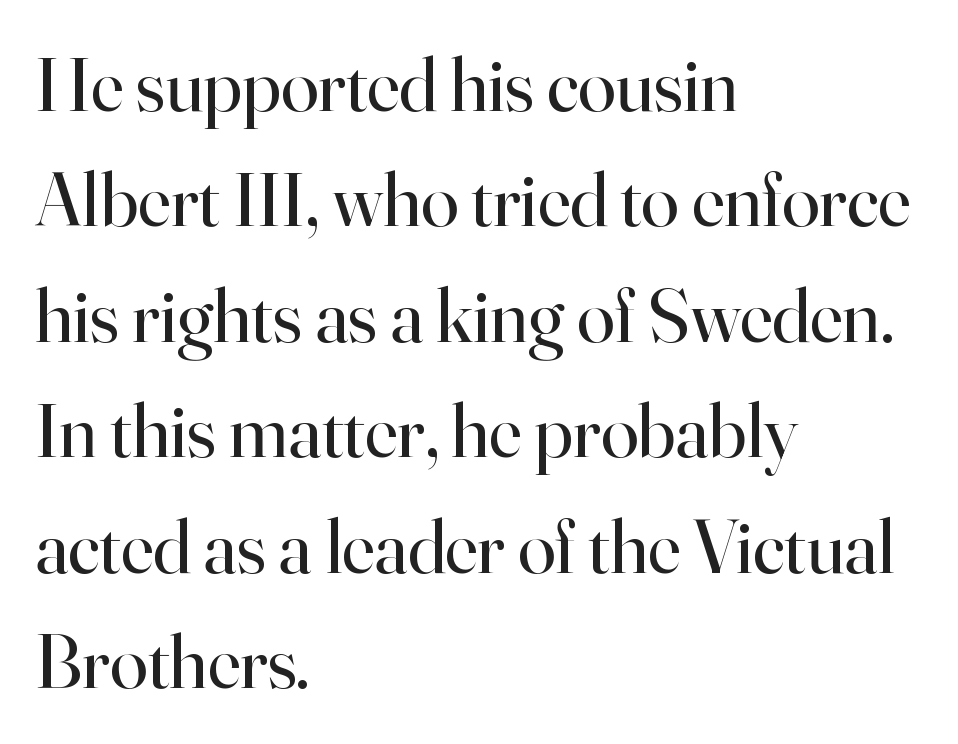
The image shows 77 px regular-weight serif type, upright; set left-aligned, normal line spacing (1.5x), normal letter spacing, not underlined; high stroke contrast and a small x-height.
